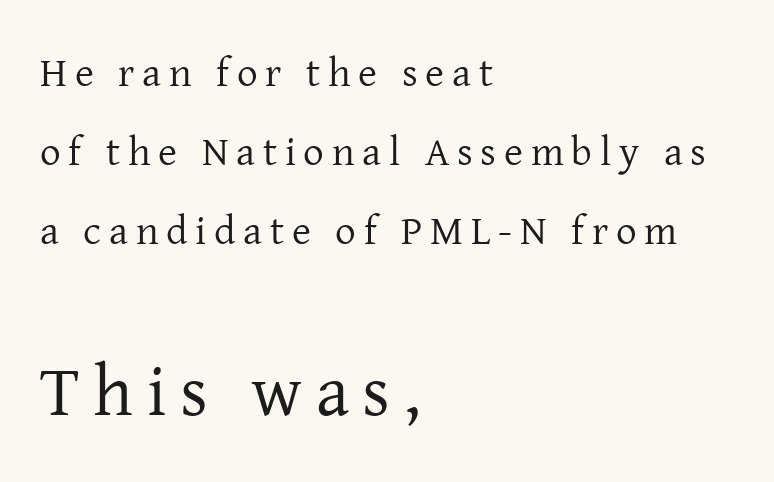
The image shows 72 px regular-weight serif type, upright; set left-aligned, loose line spacing (1.93x), not underlined; the second (bottom) block is 1.76x larger; low stroke contrast and a medium x-height.
